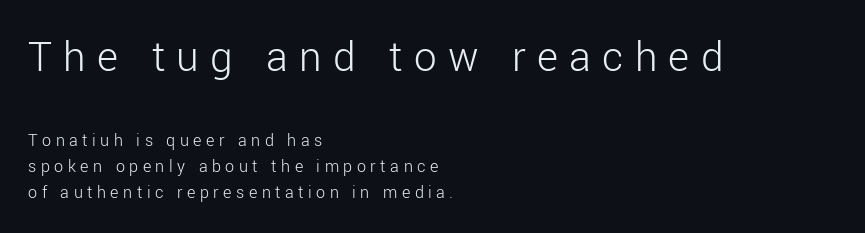
The image shows 45 px light sans-serif type, upright; set left-aligned, normal line spacing (1.44x), unusually wide letter spacing (+0.25 em), not underlined; the first (top) block is 2.5x larger; low stroke contrast and a medium x-height.
